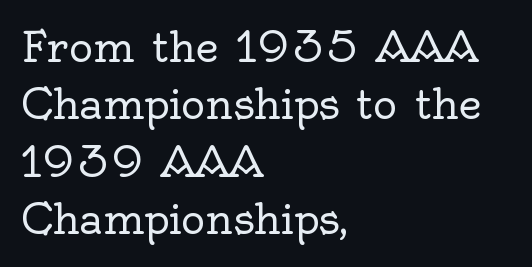
{"serif": "yes", "italic": "no", "bold": "no", "weight": "regular", "width": "normal", "x_height": "small", "monospaced": "no", "underline": "no", "align": "left", "line_spacing": "normal", "line_spacing_ratio": 1.4, "letter_spacing": "normal", "letter_spacing_em": 0.0, "glyph_px": 41}
